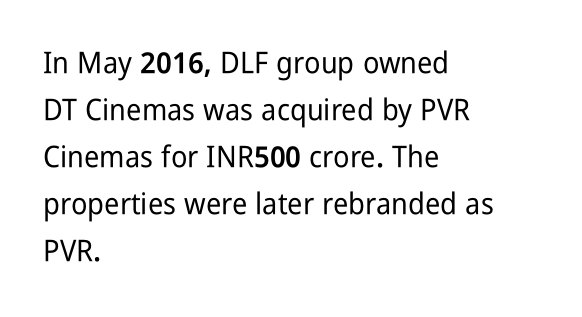
Proportional: the letters do not fall into vertical columns. The lines in this sample share a left origin and differ only in where they stop. Has an underline been added? It has not. The face used here is rendered with its standard letterfit.
